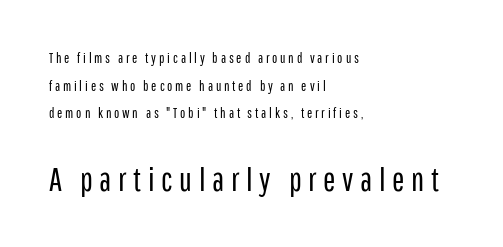
Q: Is the text bold? A: No.
Q: Is the text italic (slanted)? A: No, it is upright.
Q: Is the typeface a serif or a sans-serif typeface? A: Sans-serif.
Q: Is the text underlined? A: No.
Q: How is the paragraph aligned? A: Left-aligned.
Q: Is the spacing between letters normal or unusually wide? A: Unusually wide.
Q: Is the spacing between lines tight, normal or loose? A: Loose.
Q: Which block of text is set in a larger size, the first (top) or the second (bottom)? A: The second (bottom) one.
Q: Width (condensed, normal, or wide)? A: Condensed.
Q: Stroke contrast? A: Low.
Q: x-height? A: Medium.
Q: Monospaced? A: No.
